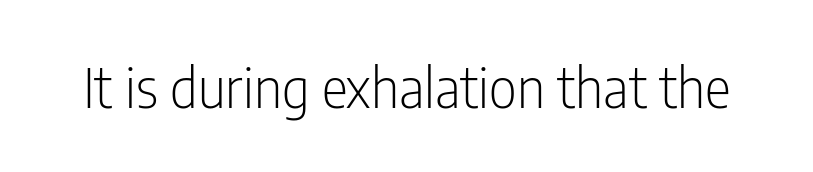
Varying glyph widths throughout — classic text-font behaviour. The passage shown is not bold in any degree. The gap between lines stays unmarked. Unlike a traditional serif, this face leaves its strokes unadorned. Unlike italic type, these characters show no tilt at all.
